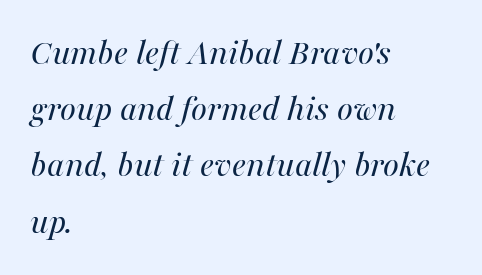
The image shows 38 px regular-weight type, italic (leaning right); set left-aligned, normal line spacing (1.48x), normal letter spacing, not underlined; medium stroke contrast and a medium x-height.
